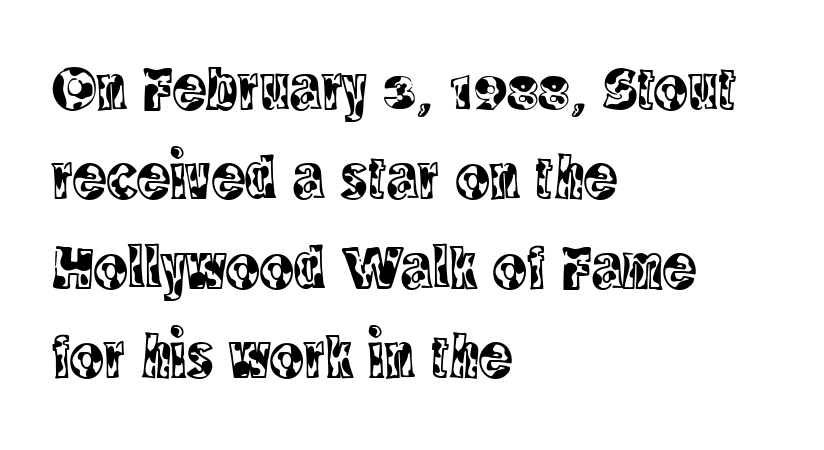
Alignment: flush left. Compared with typical paragraphs, the rows here are spaced about the same. A typesetter would call this proportional, since set widths differ per character. Lines of text with bare space underneath.
